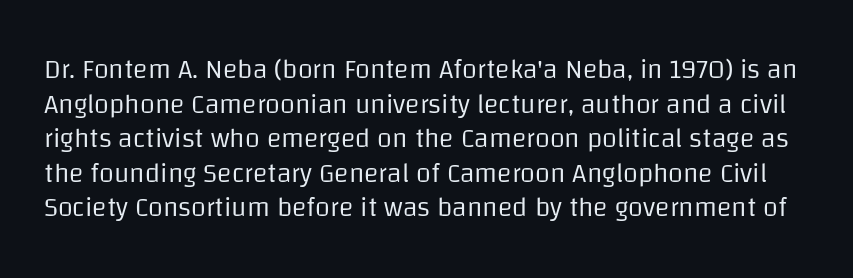
Q: Is the text bold? A: No.
Q: Is the text italic (slanted)? A: No, it is upright.
Q: Is the text underlined? A: No.
Q: Is the spacing between letters normal or unusually wide? A: Normal.
Q: Is the spacing between lines tight, normal or loose? A: Normal.
